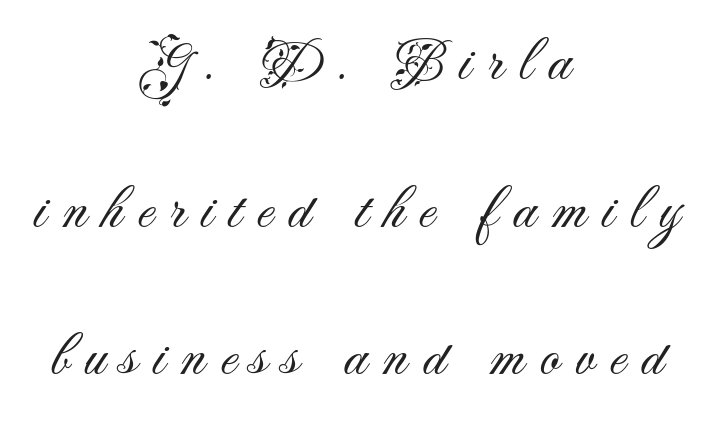
{"serif": "no", "bold": "no", "weight": "light", "width": "normal", "stroke_contrast": "medium", "x_height": "small", "monospaced": "no", "underline": "no", "align": "center", "line_spacing": "loose", "line_spacing_ratio": 2.42, "letter_spacing": "wide", "letter_spacing_em": 0.25, "glyph_px": 61}
